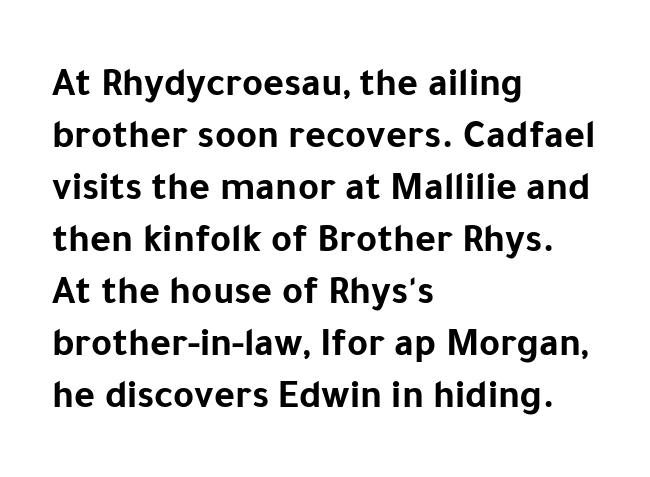
{"serif": "no", "italic": "no", "bold": "yes", "weight": "bold", "width": "normal", "stroke_contrast": "low", "x_height": "medium", "monospaced": "no", "underline": "no", "align": "left", "line_spacing": "normal", "line_spacing_ratio": 1.3, "letter_spacing": "normal", "letter_spacing_em": 0.0, "glyph_px": 40}
